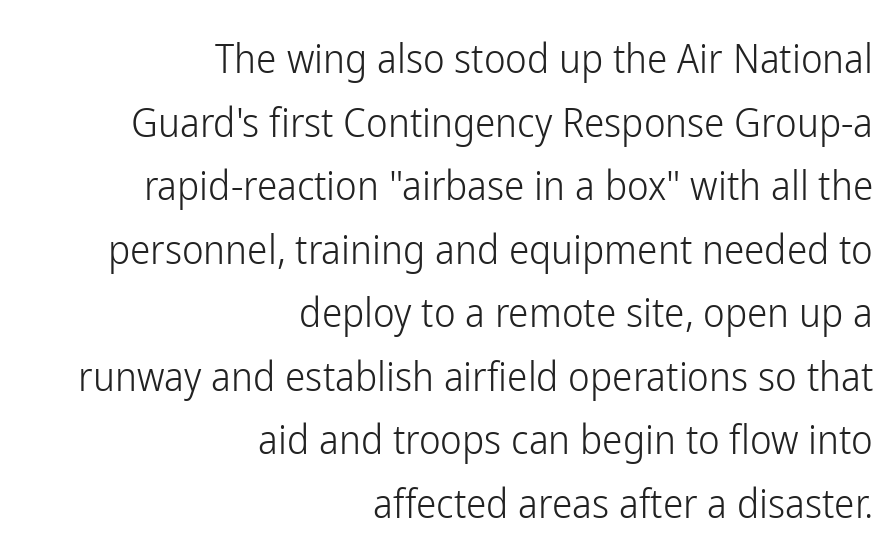
Q: Is the text bold? A: No.
Q: Is the text italic (slanted)? A: No, it is upright.
Q: Is the typeface a serif or a sans-serif typeface? A: Sans-serif.
Q: Is the text underlined? A: No.
Q: How is the paragraph aligned? A: Right-aligned.
Q: Is the spacing between letters normal or unusually wide? A: Normal.
Q: Is the spacing between lines tight, normal or loose? A: Normal.
Q: Width (condensed, normal, or wide)? A: Condensed.
Q: Stroke contrast? A: Low.
Q: x-height? A: Medium.
Q: Monospaced? A: No.
